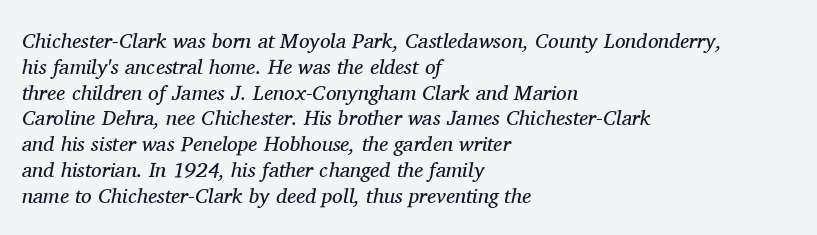
The space directly below the letters is spotless. Slanted lettering throughout. Teacher's note: observe the even left margin — that is flush-left alignment. Each stroke keeps to a modest, everyday thickness or less. A typesetter would call this zero additional tracking.
